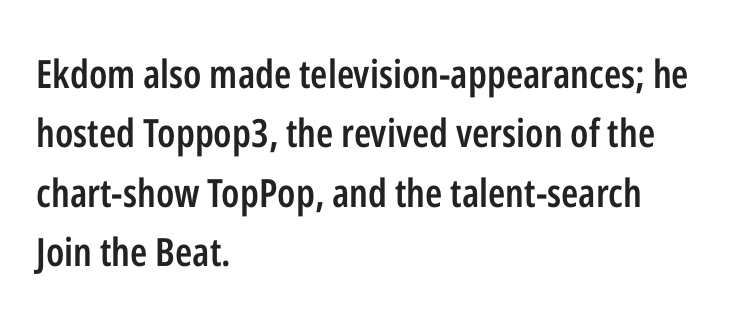
Moderately thickened strokes mark this as semibold type. Rule under the text: the space is simply empty. One glance says typical: line gaps are just what's usual. Is this a fixed-width face? No — the glyphs have proportional, varying widths. Does the copy run flush right? No — it runs flush left.
